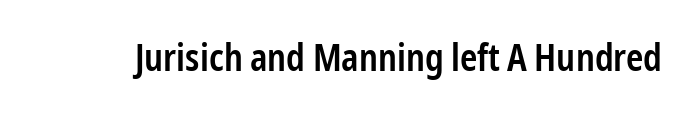
I'd call this a sans setting — the letters go barefoot. This is roman type, the default non-slanted kind. Quick note: underline off. Varying glyph widths throughout — classic text-font behaviour. Honestly, the letter spacing is just normal — you wouldn't notice it.
